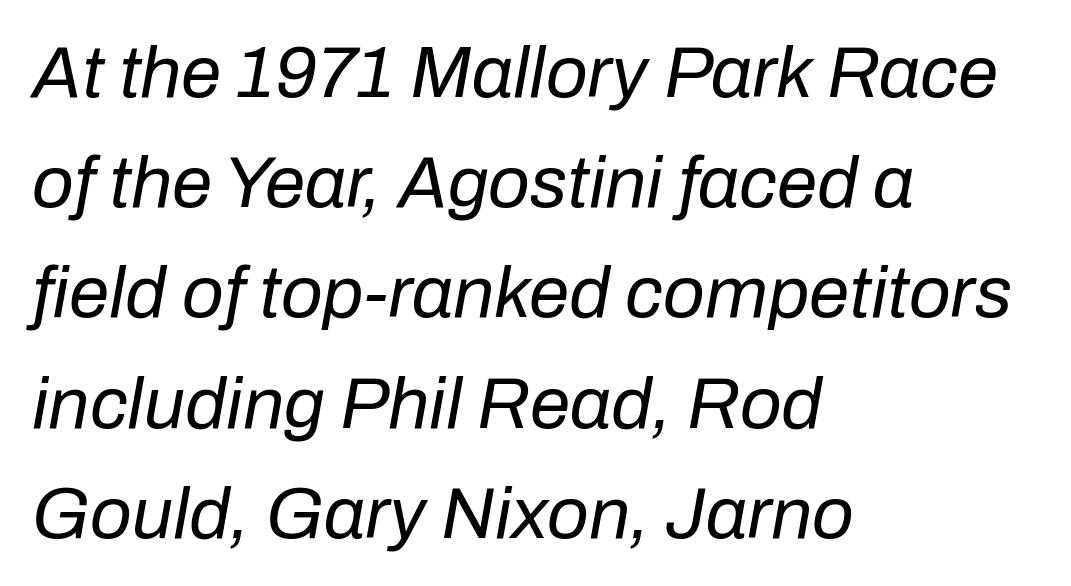
The image shows 73 px regular-weight type, italic (leaning right); set left-aligned, normal line spacing (1.51x), normal letter spacing, not underlined; low stroke contrast and a medium x-height.
